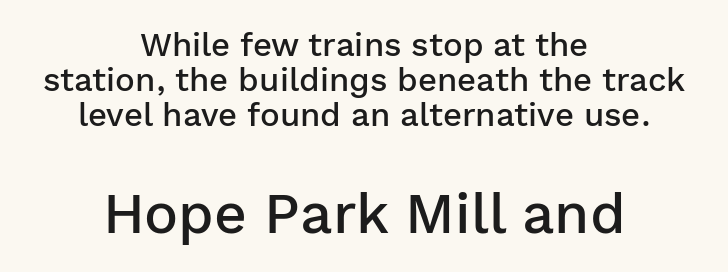
{"serif": "no", "italic": "no", "bold": "semi", "weight": "semibold", "width": "normal", "stroke_contrast": "low", "x_height": "medium", "monospaced": "no", "underline": "no", "align": "center", "line_spacing": "tight", "line_spacing_ratio": 1.06, "letter_spacing": "normal", "letter_spacing_em": 0.0, "larger_block": "second", "size_ratio": 1.73, "glyph_px": 57}
